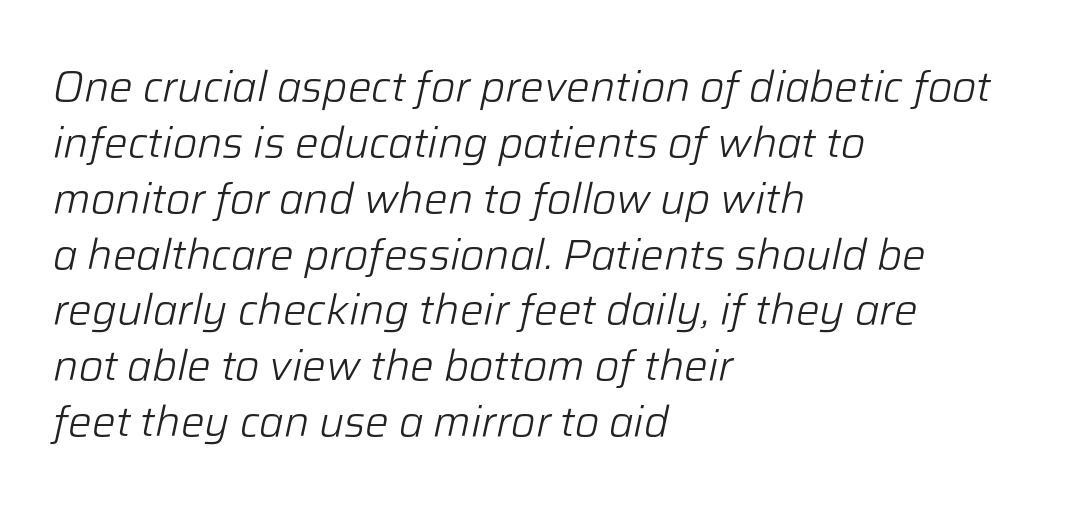
{"italic": "yes", "lean": "right", "slant_degrees": 12, "bold": "no", "weight": "light", "width": "normal", "stroke_contrast": "low", "x_height": "medium", "monospaced": "no", "underline": "no", "align": "left", "line_spacing": "normal", "line_spacing_ratio": 1.33, "letter_spacing": "normal", "letter_spacing_em": 0.0, "glyph_px": 42}
